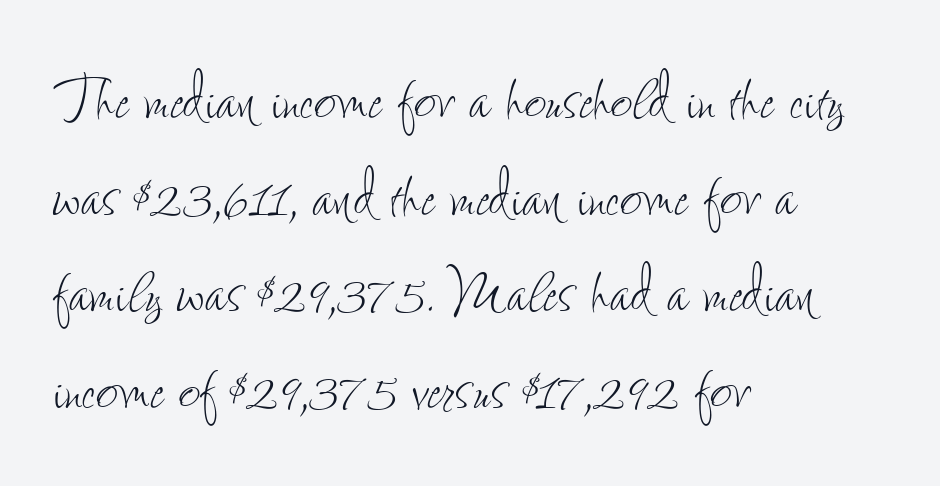
The passage shown is not underscored anywhere. Think of a printed novel: that variable character pitch is what you see here. No extra ink here — the face is not bold. Line starts are locked; line ends wander.
